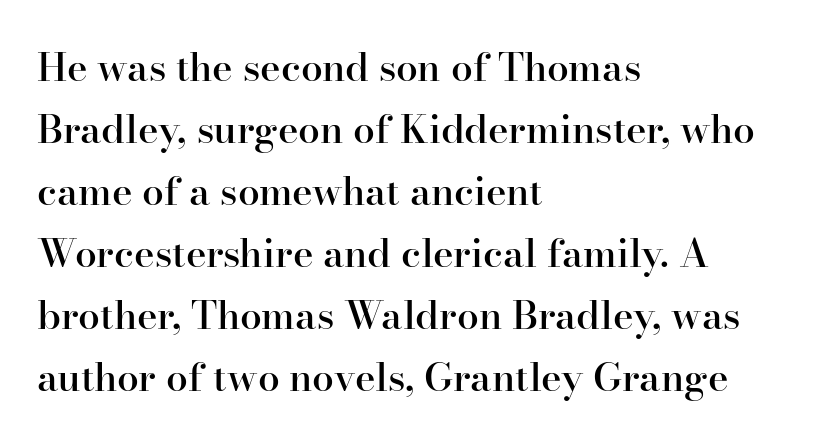
{"serif": "yes", "italic": "no", "bold": "semi", "weight": "semibold", "width": "normal", "stroke_contrast": "high", "x_height": "small", "monospaced": "no", "underline": "no", "align": "left", "line_spacing": "normal", "line_spacing_ratio": 1.59, "letter_spacing": "normal", "letter_spacing_em": 0.0, "glyph_px": 39}
